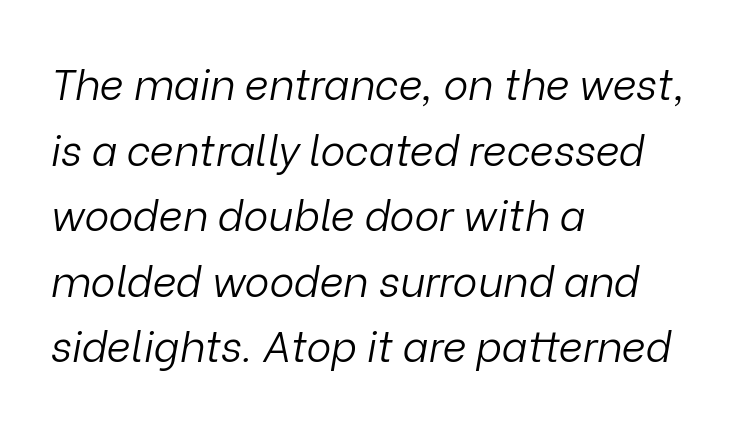
The image shows 42 px light type, italic (leaning right); set left-aligned, normal line spacing (1.56x), normal letter spacing, not underlined; low stroke contrast and a medium x-height.
